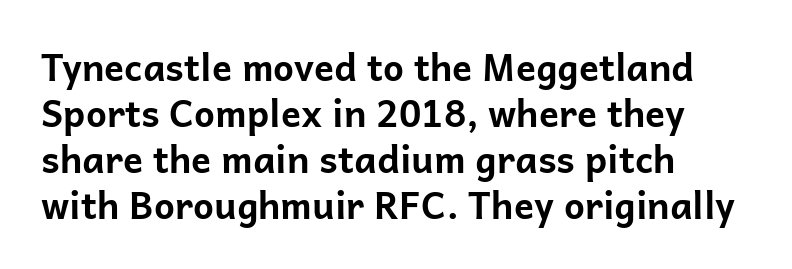
These lines are composed in type without serifs. You could not count columns in this text — the font is proportionally spaced. The paragraph has a hard left edge and a soft right edge. Standard letterfit; no display-style spreading of the glyphs. Emphasis by weight is at full strength: bold.
